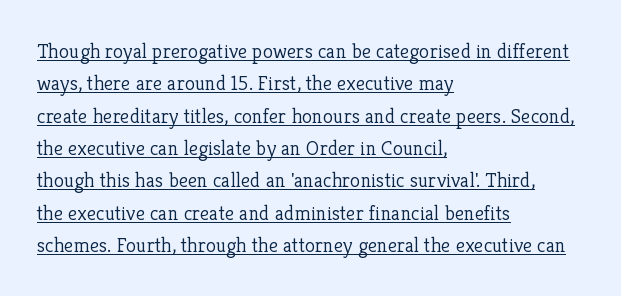
{"italic": "no", "bold": "no", "underline": "yes", "align": "left", "line_spacing": "normal", "line_spacing_ratio": 1.54, "letter_spacing": "normal", "letter_spacing_em": 0.0, "glyph_px": 21}
